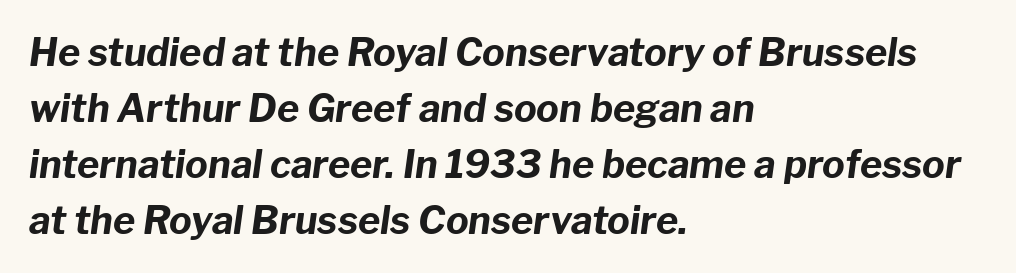
Q: Is the text bold? A: Yes.
Q: Is the text italic (slanted)? A: Yes, it leans right by about 8 degrees.
Q: Is the text underlined? A: No.
Q: How is the paragraph aligned? A: Left-aligned.
Q: Is the spacing between letters normal or unusually wide? A: Normal.
Q: Is the spacing between lines tight, normal or loose? A: Normal.
Q: Width (condensed, normal, or wide)? A: Normal.
Q: Stroke contrast? A: Low.
Q: x-height? A: Medium.
Q: Monospaced? A: No.
